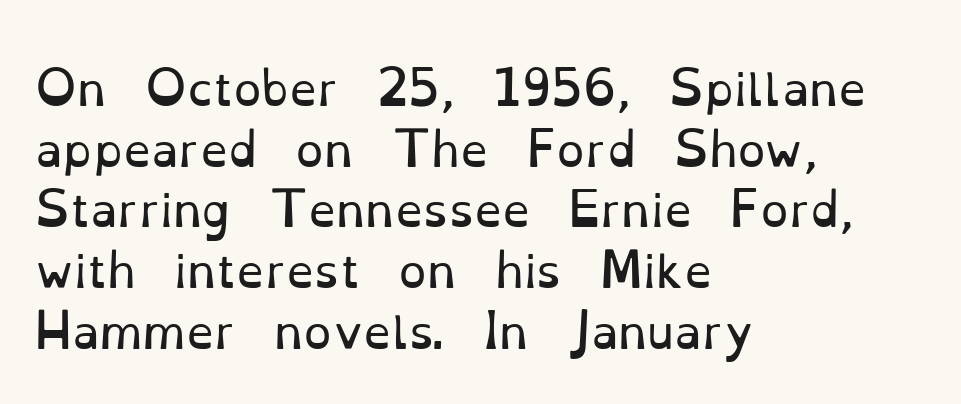
Q: Is the text bold? A: No.
Q: Is the text italic (slanted)? A: No, it is upright.
Q: Is the typeface a serif or a sans-serif typeface? A: Serif.
Q: Is the text underlined? A: No.
Q: How is the paragraph aligned? A: Left-aligned.
Q: Is the spacing between letters normal or unusually wide? A: Normal.
Q: Is the spacing between lines tight, normal or loose? A: Normal.
Q: Width (condensed, normal, or wide)? A: Normal.
Q: Stroke contrast? A: Low.
Q: x-height? A: Small.
Q: Monospaced? A: No.
